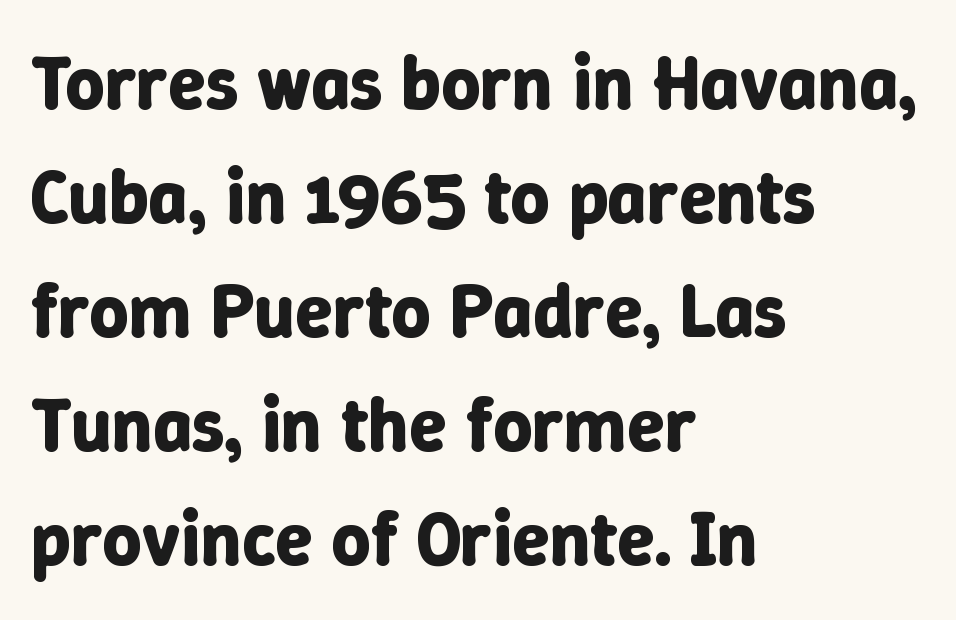
Q: Is the text bold? A: Yes.
Q: Is the text italic (slanted)? A: No, it is upright.
Q: Is the text underlined? A: No.
Q: How is the paragraph aligned? A: Left-aligned.
Q: Is the spacing between letters normal or unusually wide? A: Normal.
Q: Is the spacing between lines tight, normal or loose? A: Normal.
Q: Width (condensed, normal, or wide)? A: Normal.
Q: Stroke contrast? A: Low.
Q: x-height? A: Medium.
Q: Monospaced? A: No.
